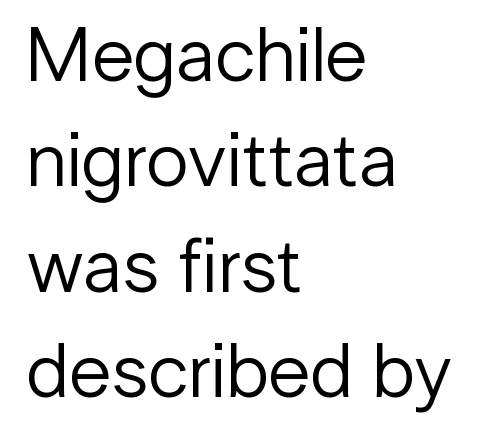
The image shows 77 px regular-weight sans-serif type, upright; set left-aligned, normal line spacing (1.37x), normal letter spacing, not underlined; low stroke contrast and a medium x-height.
